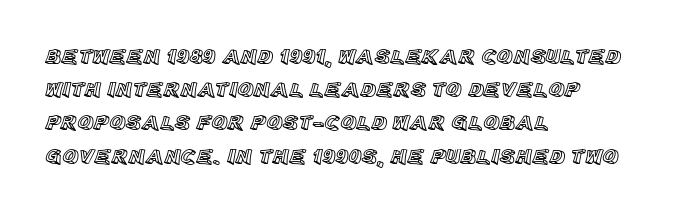
Q: Is the text italic (slanted)? A: Yes.
Q: Is the text underlined? A: No.
Q: How is the paragraph aligned? A: Left-aligned.
Q: Is the spacing between letters normal or unusually wide? A: Normal.
Q: Is the spacing between lines tight, normal or loose? A: Normal.
